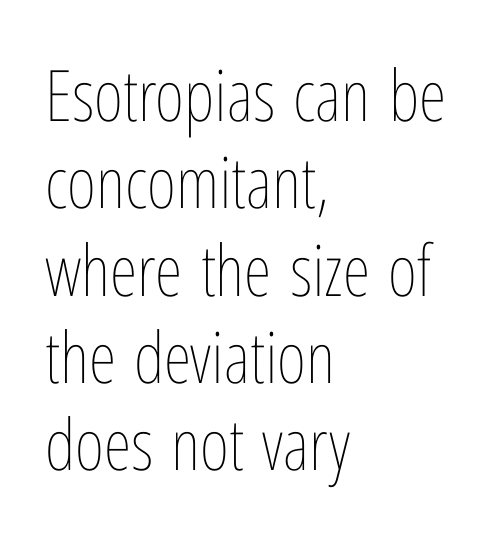
Is this a fixed-width face? No — the glyphs have proportional, varying widths. Compared with a typical body face, this is equally light or lighter still. This sample uses plain, unmodified letter spacing. The lettering holds an erect, upright posture throughout.
